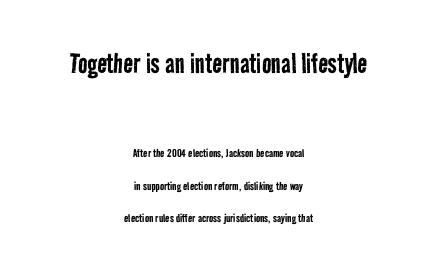
The image shows 32 px regular-weight, condensed sans-serif type; set centered, loose line spacing (2.33x), normal letter spacing, not underlined; the first (top) block is 2.29x larger; low stroke contrast and a medium x-height.
